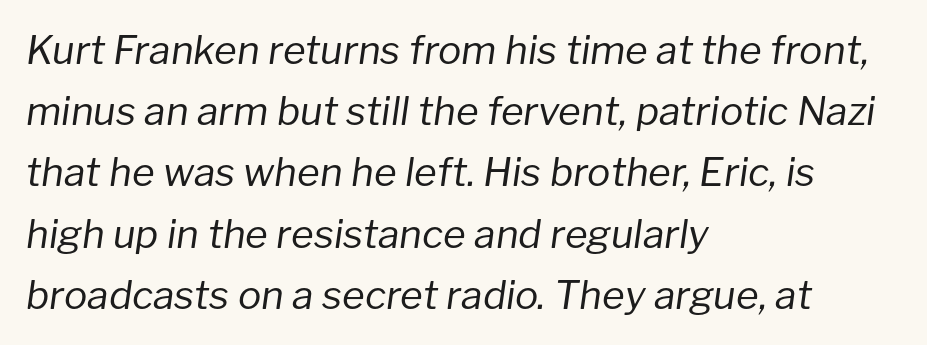
Q: Is the text bold? A: No.
Q: Is the text italic (slanted)? A: Yes, it leans right by about 8 degrees.
Q: Is the text underlined? A: No.
Q: How is the paragraph aligned? A: Left-aligned.
Q: Is the spacing between letters normal or unusually wide? A: Normal.
Q: Is the spacing between lines tight, normal or loose? A: Normal.
Q: Width (condensed, normal, or wide)? A: Normal.
Q: Stroke contrast? A: Low.
Q: x-height? A: Medium.
Q: Monospaced? A: No.
